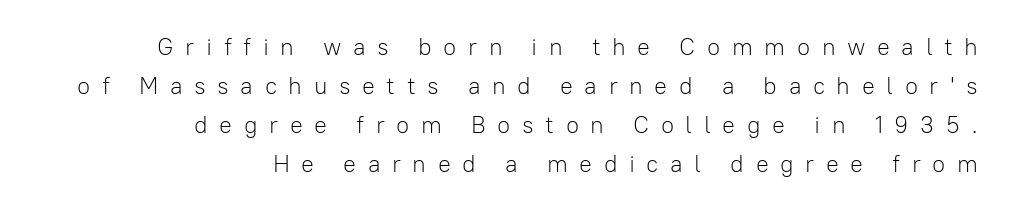
Characters remain perfectly vertical along every line. Weight: regular or lighter. Anything drawn beneath the words? Only blank space. Interline gaps are of average width in this sample. Is the block centered? No — it sits flush against the right margin.
